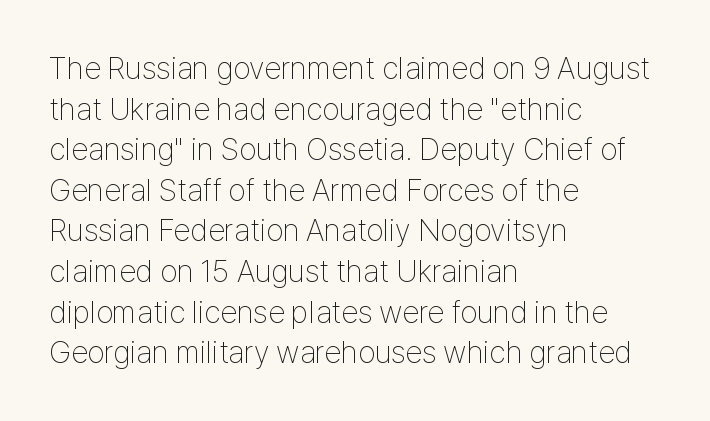
No extra tracking has been applied to these lines. This sample has the flowing, uneven cadence of proportional lettering. The strokes carry an ordinary text weight at most. Do the letters lean? They stand straight. Are there feet on the stems? There aren't — it's a sans. Descenders are the only things crossing below the line.
